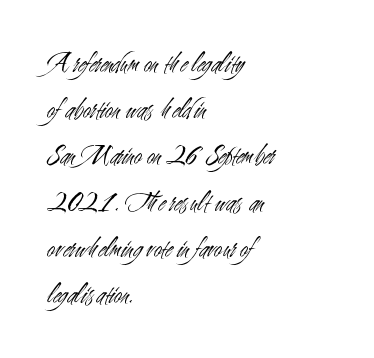
The image shows 28 px light, condensed sans-serif type; set left-aligned, normal line spacing (1.65x), normal letter spacing, not underlined; medium stroke contrast and a small x-height.
